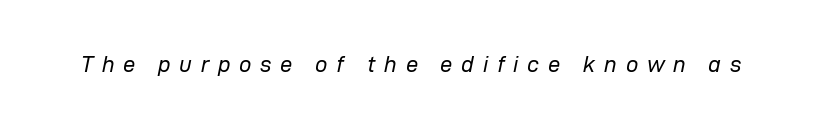
The image shows 22 px text type, italic (leaning right); set unusually wide letter spacing (+0.4 em), not underlined.
